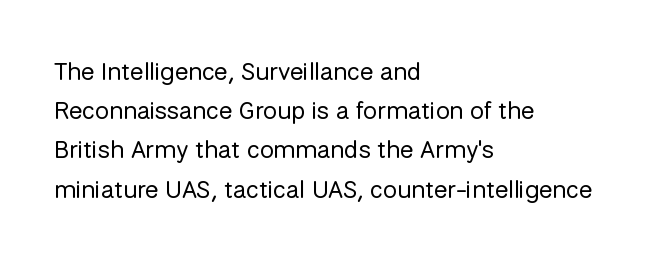
Q: Is the text bold? A: No.
Q: Is the text italic (slanted)? A: No, it is upright.
Q: Is the text underlined? A: No.
Q: How is the paragraph aligned? A: Left-aligned.
Q: Is the spacing between letters normal or unusually wide? A: Normal.
Q: Is the spacing between lines tight, normal or loose? A: Normal.
